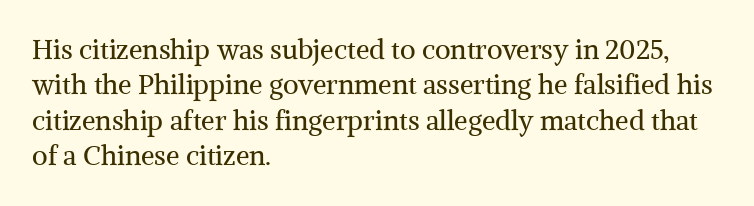
Line beginnings align vertically; line endings do not. The typography opts for an upright posture over an oblique one. Baseline-to-baseline distance is the conventional proportion of letter height. The characters are drawn with everyday or finer stroke widths. Here the glyphs are tracked normally, forming tight word shapes.
